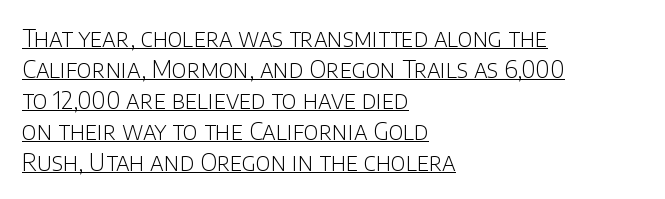
{"italic": "no", "bold": "no", "underline": "yes", "align": "left", "line_spacing": "normal", "line_spacing_ratio": 1.29, "letter_spacing": "normal", "letter_spacing_em": 0.0, "glyph_px": 24}
